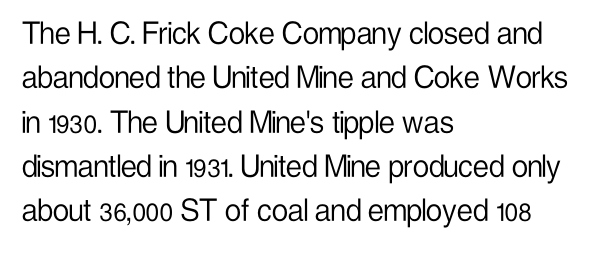
Tracking here is standard; glyphs follow each other at the usual distance. The rendering shows plain stroke endings on the letterforms — a sans-serif design. Every character sits straight up, as roman type does. Bare-footed words on every line. Stroke mass is kept to a normal reading level or below. Spacing verdict: proportional, widths tailored to each character.
